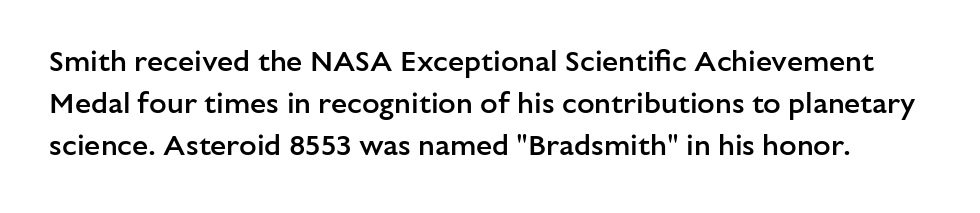
The image shows 29 px semibold sans-serif type, upright; set normal line spacing (1.45x), normal letter spacing, not underlined; low stroke contrast and a medium x-height.
